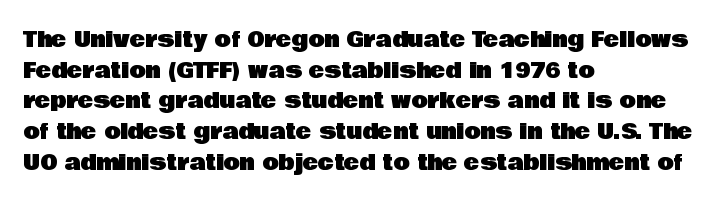
{"italic": "no", "underline": "no", "align": "left", "line_spacing": "normal", "line_spacing_ratio": 1.46, "letter_spacing": "normal", "letter_spacing_em": 0.0, "glyph_px": 21}
